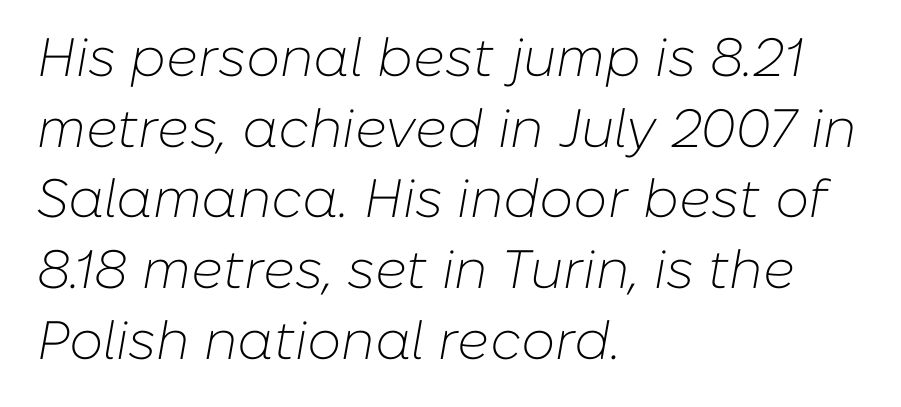
The image shows 54 px light type, italic (leaning right); set left-aligned, normal line spacing (1.31x), normal letter spacing, not underlined; low stroke contrast and a medium x-height.
